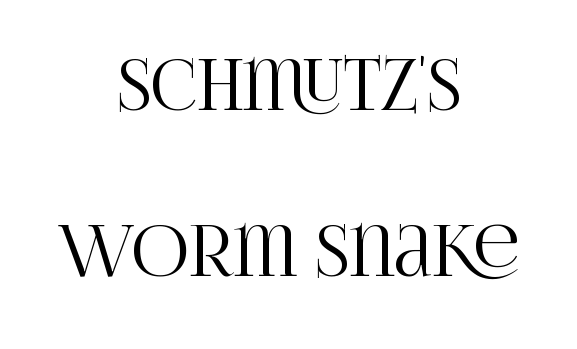
Q: Is the text italic (slanted)? A: No, it is upright.
Q: Is the typeface a serif or a sans-serif typeface? A: Serif.
Q: Is the text underlined? A: No.
Q: How is the paragraph aligned? A: Centered.
Q: Is the spacing between letters normal or unusually wide? A: Normal.
Q: Is the spacing between lines tight, normal or loose? A: Loose.
Q: Width (condensed, normal, or wide)? A: Condensed.
Q: Stroke contrast? A: High.
Q: x-height? A: Large.
Q: Monospaced? A: No.
